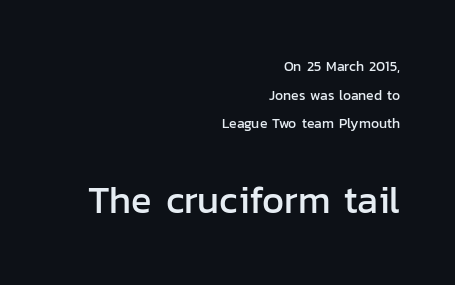
{"serif": "no", "italic": "no", "width": "normal", "stroke_contrast": "low", "x_height": "medium", "monospaced": "no", "underline": "no", "align": "right", "line_spacing": "loose", "line_spacing_ratio": 2.05, "letter_spacing": "normal", "letter_spacing_em": 0.0, "larger_block": "second", "size_ratio": 2.71, "glyph_px": 38}
